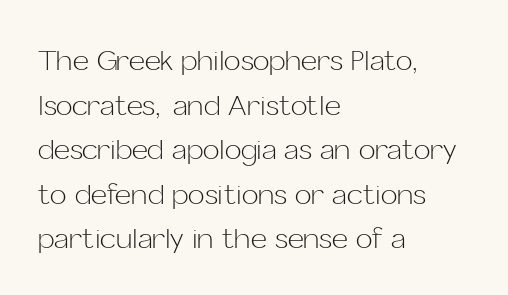
The image shows 28 px light sans-serif type, upright; set left-aligned, normal line spacing (1.59x), normal letter spacing, not underlined; low stroke contrast and a medium x-height.
